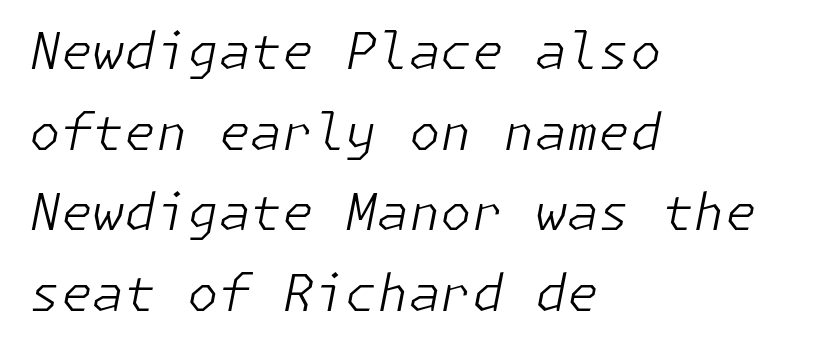
Q: Is the text bold? A: No.
Q: Is the text italic (slanted)? A: Yes, it leans right by about 11 degrees.
Q: Is the text underlined? A: No.
Q: How is the paragraph aligned? A: Left-aligned.
Q: Is the spacing between letters normal or unusually wide? A: Normal.
Q: Is the spacing between lines tight, normal or loose? A: Normal.
Q: Width (condensed, normal, or wide)? A: Normal.
Q: Stroke contrast? A: Low.
Q: x-height? A: Medium.
